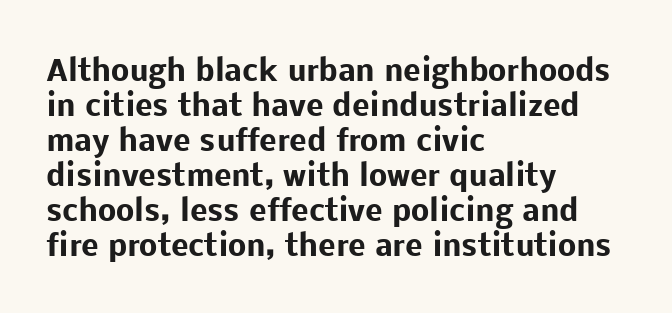
If you drew a line through each stem, it would be perfectly vertical. I'd call this a sans setting — the letters go barefoot. Caption: standard tracking, unaltered. Think of a printed novel: that variable character pitch is what you see here. The area under the type is left untouched.
